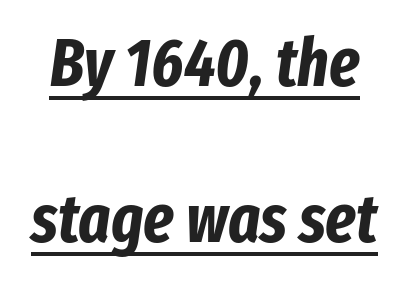
The image shows 67 px bold, condensed type, italic (leaning right); set loose line spacing (2.33x), normal letter spacing, underlined; low stroke contrast and a medium x-height.
